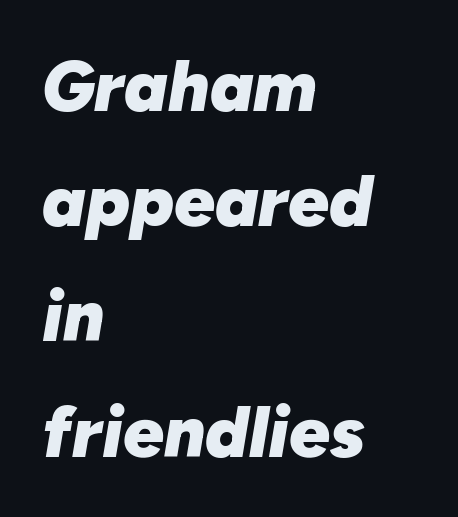
{"italic": "yes", "lean": "right", "slant_degrees": 10, "bold": "yes", "weight": "heavy", "width": "normal", "stroke_contrast": "low", "x_height": "medium", "monospaced": "no", "underline": "no", "align": "left", "line_spacing": "normal", "line_spacing_ratio": 1.6, "letter_spacing": "normal", "letter_spacing_em": 0.0, "glyph_px": 72}
